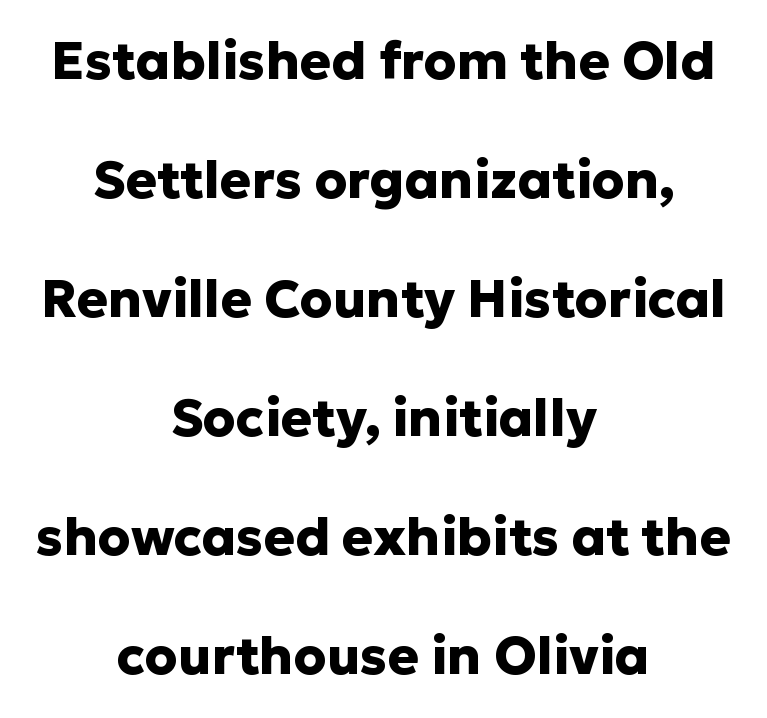
Strokes here are thick enough to call this a true bold. This sample uses an upright cut, with every glyph sitting square on the baseline. Students, note that the glyphs here touch the page at normal intervals. The foot of each line stays bare and open.
